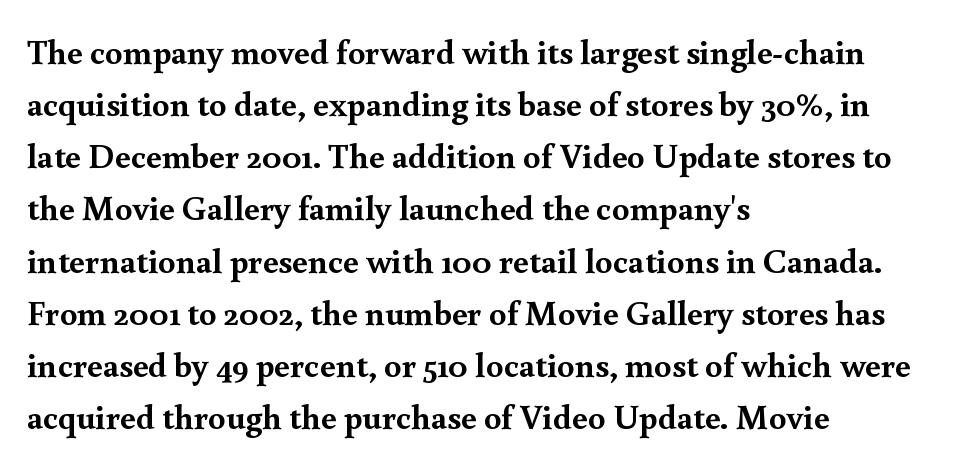
Q: Is the text bold? A: Yes.
Q: Is the text italic (slanted)? A: No, it is upright.
Q: Is the typeface a serif or a sans-serif typeface? A: Serif.
Q: Is the text underlined? A: No.
Q: How is the paragraph aligned? A: Left-aligned.
Q: Is the spacing between letters normal or unusually wide? A: Normal.
Q: Is the spacing between lines tight, normal or loose? A: Normal.
Q: Width (condensed, normal, or wide)? A: Normal.
Q: x-height? A: Small.
Q: Monospaced? A: No.
